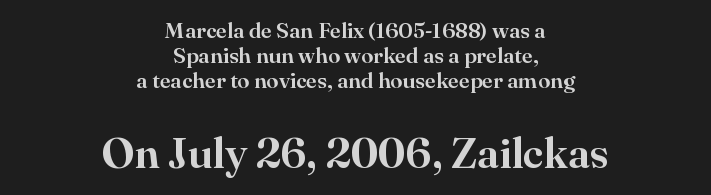
Q: Is the text italic (slanted)? A: No, it is upright.
Q: Is the typeface a serif or a sans-serif typeface? A: Serif.
Q: Is the text underlined? A: No.
Q: How is the paragraph aligned? A: Centered.
Q: Is the spacing between letters normal or unusually wide? A: Normal.
Q: Is the spacing between lines tight, normal or loose? A: Tight.
Q: Which block of text is set in a larger size, the first (top) or the second (bottom)? A: The second (bottom) one.
Q: Width (condensed, normal, or wide)? A: Normal.
Q: Stroke contrast? A: High.
Q: x-height? A: Small.
Q: Monospaced? A: No.
